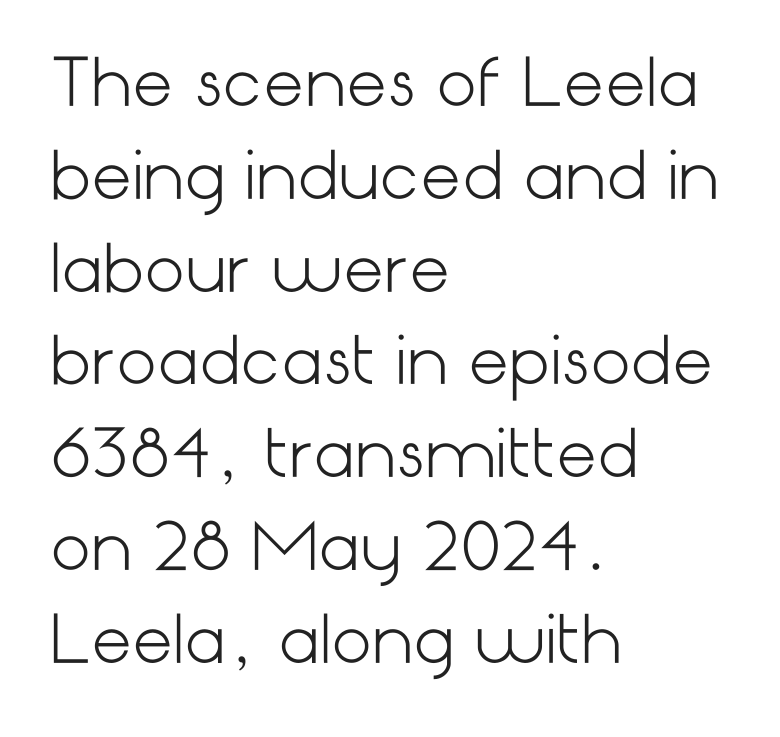
The rendering anchors every line to the left-hand side. Do the letters lean? They stand straight. Letter spacing: default. Note: no serifs on the glyphs. Vertical stems look standard width or narrower in stroke. The line-height multiplier appears to be the usual default.
